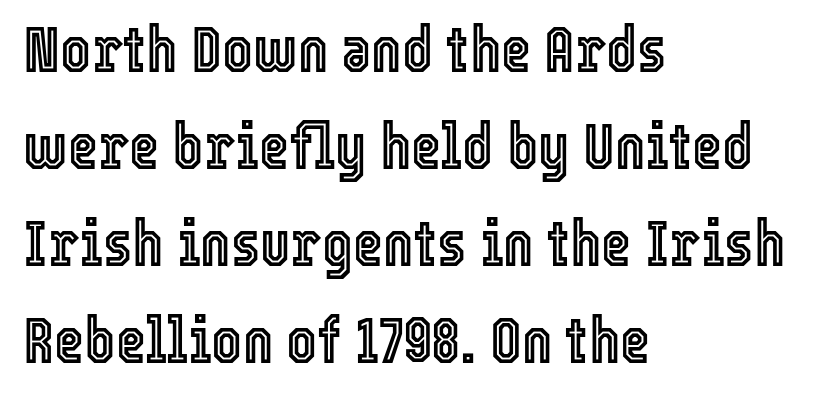
{"italic": "no", "width": "condensed", "x_height": "medium", "monospaced": "no", "underline": "no", "align": "left", "line_spacing": "normal", "line_spacing_ratio": 1.49, "letter_spacing": "normal", "letter_spacing_em": 0.0, "glyph_px": 65}
